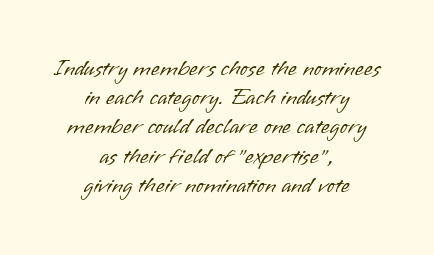
Q: Is the text bold? A: No.
Q: Is the text italic (slanted)? A: Yes.
Q: Is the text underlined? A: No.
Q: How is the paragraph aligned? A: Centered.
Q: Is the spacing between letters normal or unusually wide? A: Normal.
Q: Is the spacing between lines tight, normal or loose? A: Normal.
